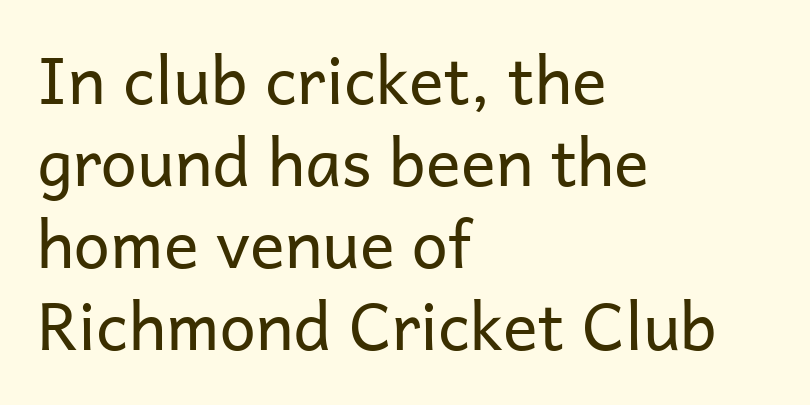
Spacing verdict: proportional, widths tailored to each character. This is the regular roman posture of the typeface. Baseline-to-baseline distance is the conventional proportion of letter height. Short note: letters normally spaced. Compared with a typical body face, this is equally light or lighter still. Unmarked baselines from the first word to the last.
